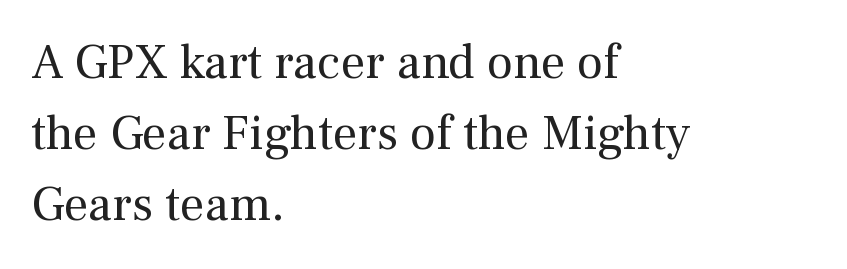
When letters stand straight like this, we call the style roman or upright. The typesetter chose a ragged-right arrangement here. The area under the type is left untouched. The passage shown is typeset with a serif family. The letters advance in unequal steps, a hallmark of proportional type.
